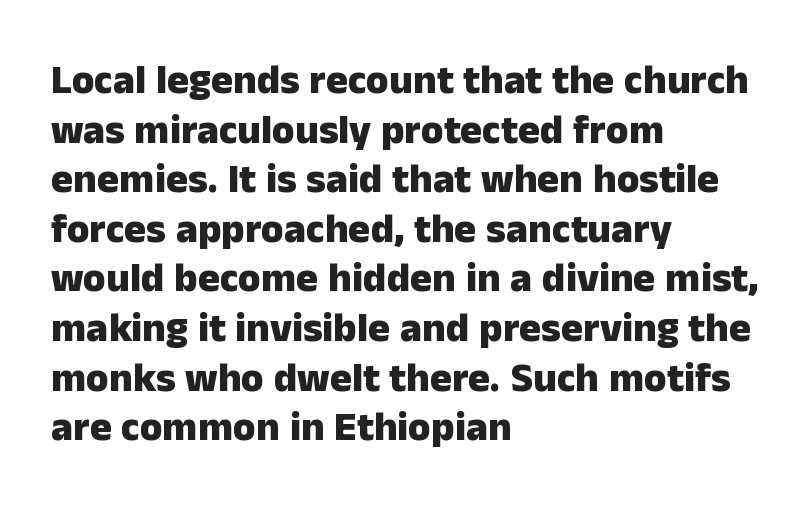
Q: Is the text bold? A: Yes.
Q: Is the text italic (slanted)? A: No, it is upright.
Q: Is the typeface a serif or a sans-serif typeface? A: Sans-serif.
Q: Is the text underlined? A: No.
Q: How is the paragraph aligned? A: Left-aligned.
Q: Is the spacing between letters normal or unusually wide? A: Normal.
Q: Width (condensed, normal, or wide)? A: Normal.
Q: Stroke contrast? A: Low.
Q: x-height? A: Medium.
Q: Monospaced? A: No.
